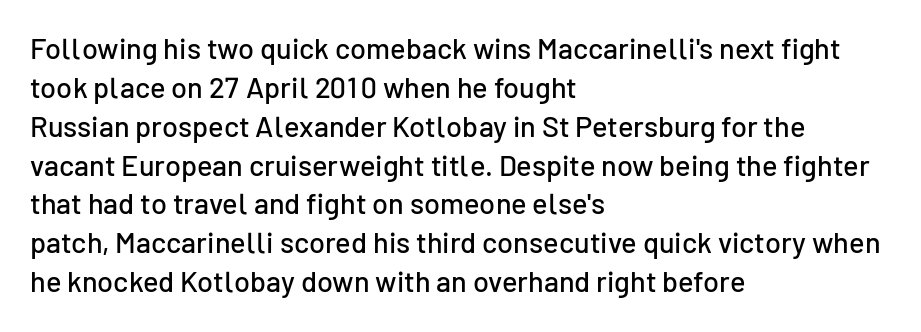
The letters stand upright; this is a roman face. Between one letter and the next there's only the usual sliver of space. Each row of text sits above clean, open space. The glyphs in this specimen are sans serif. The block of text has a typical density, with ordinary space between rows. This sample has the flowing, uneven cadence of proportional lettering.
